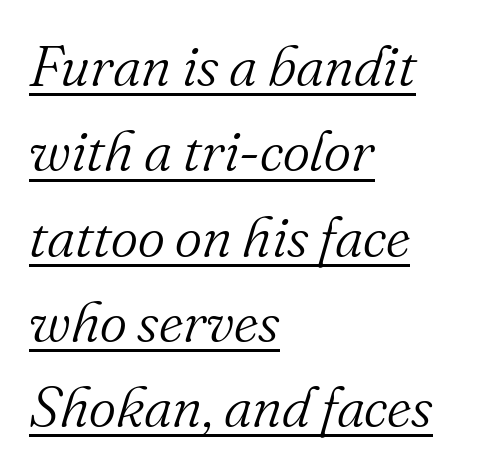
An italicized treatment has been applied to the whole sample. Stroke terminals: seriffed. The face used here is proportionally spaced, like ordinary book or web type. Typeset ragged right — the left edge is the straight one.
